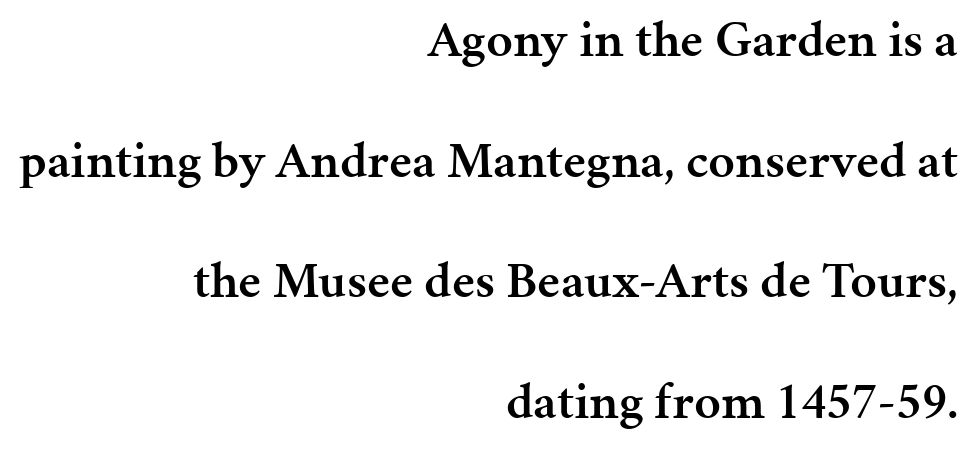
{"serif": "yes", "italic": "no", "bold": "semi", "weight": "semibold", "width": "normal", "stroke_contrast": "medium", "x_height": "medium", "monospaced": "no", "underline": "no", "align": "right", "line_spacing": "loose", "line_spacing_ratio": 2.32, "letter_spacing": "normal", "letter_spacing_em": 0.0, "glyph_px": 52}
